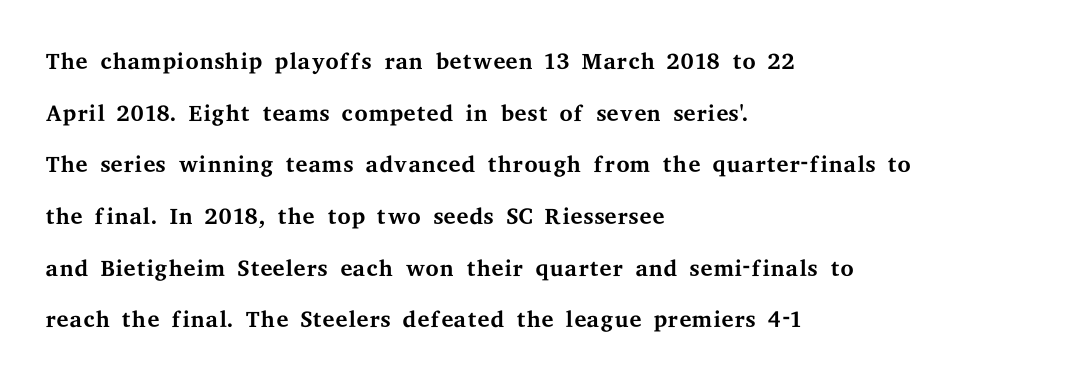
{"serif": "yes", "italic": "no", "bold": "no", "weight": "regular", "width": "wide", "stroke_contrast": "medium", "x_height": "medium", "monospaced": "no", "underline": "no", "align": "left", "line_spacing": "normal", "line_spacing_ratio": 1.52, "letter_spacing": "normal", "letter_spacing_em": 0.0, "glyph_px": 34}
